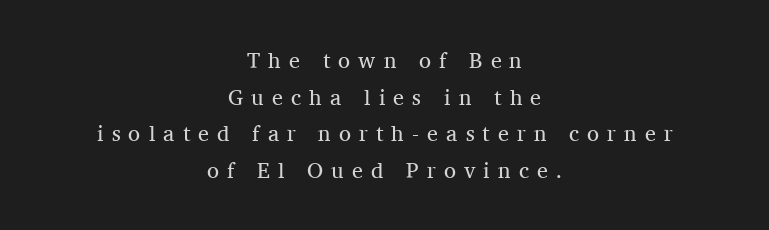
The image shows 22 px text type, upright; set centered, normal line spacing (1.67x), unusually wide letter spacing (+0.37 em), not underlined.
